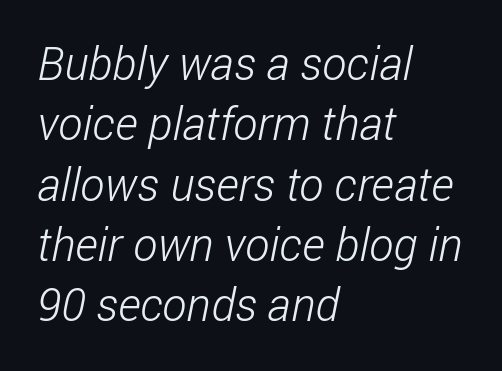
{"serif": "no", "bold": "no", "weight": "light", "width": "condensed", "stroke_contrast": "low", "x_height": "medium", "monospaced": "no", "underline": "no", "align": "left", "line_spacing": "normal", "line_spacing_ratio": 1.31, "letter_spacing": "normal", "letter_spacing_em": 0.0, "glyph_px": 46}
